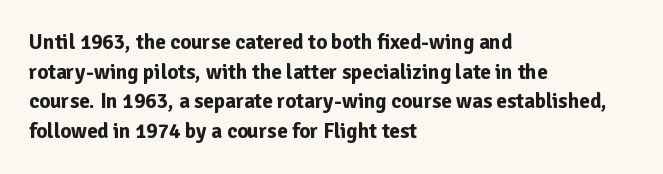
Q: Is the text bold? A: Yes.
Q: Is the text italic (slanted)? A: No, it is upright.
Q: Is the text underlined? A: No.
Q: How is the paragraph aligned? A: Left-aligned.
Q: Is the spacing between letters normal or unusually wide? A: Normal.
Q: Is the spacing between lines tight, normal or loose? A: Normal.
